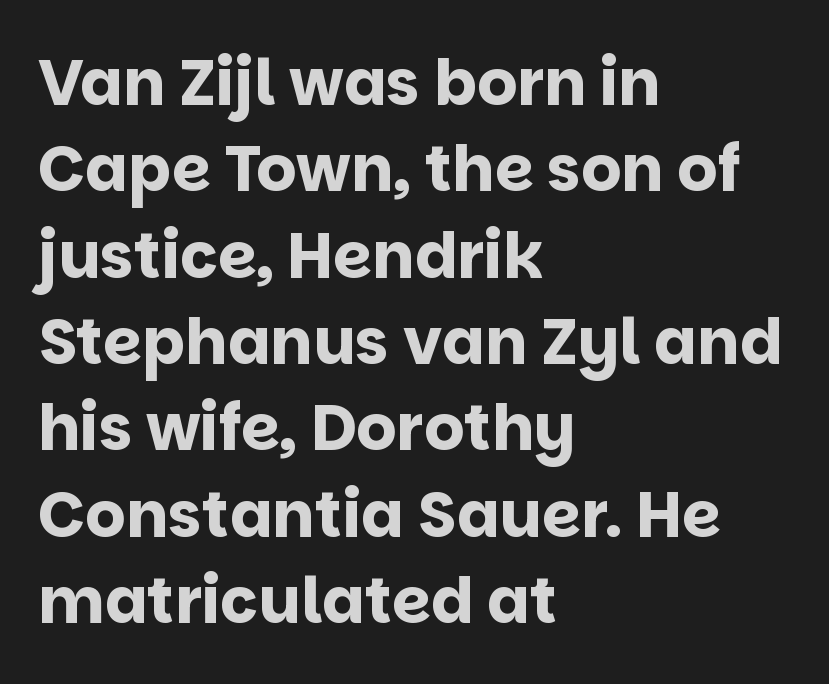
{"serif": "no", "italic": "no", "bold": "yes", "weight": "bold", "width": "normal", "stroke_contrast": "low", "x_height": "large", "monospaced": "no", "underline": "no", "align": "left", "line_spacing": "normal", "line_spacing_ratio": 1.37, "letter_spacing": "normal", "letter_spacing_em": 0.0, "glyph_px": 63}
